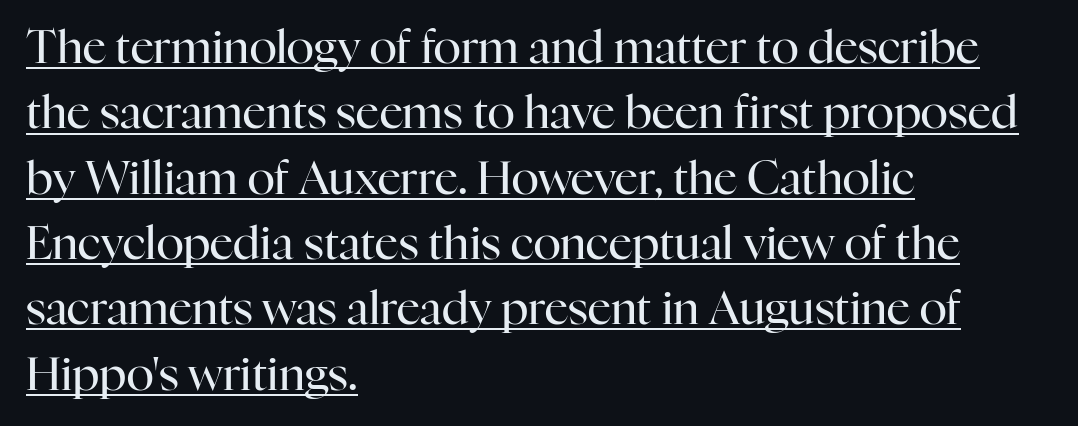
Each letter keeps its own natural width here, so spacing adapts to shape. The gaps between neighbouring characters are ordinary and unremarkable. The rendering uses the underline text-decoration. No italicization has been applied; the sample stays upright. These lines stack with their left ends in a neat column.
